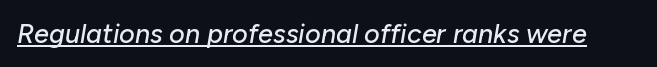
{"italic": "yes", "lean": "right", "slant_degrees": 10, "underline": "yes", "letter_spacing": "normal", "letter_spacing_em": 0.0, "glyph_px": 27}
